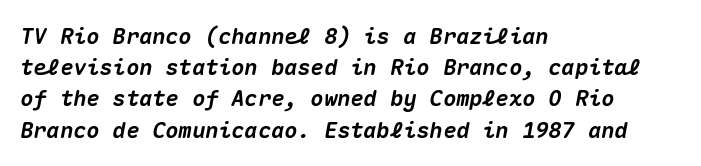
Q: Is the text bold? A: Yes.
Q: Is the text italic (slanted)? A: Yes, it leans right by about 10 degrees.
Q: Is the text underlined? A: No.
Q: How is the paragraph aligned? A: Left-aligned.
Q: Is the spacing between letters normal or unusually wide? A: Normal.
Q: Is the spacing between lines tight, normal or loose? A: Normal.
